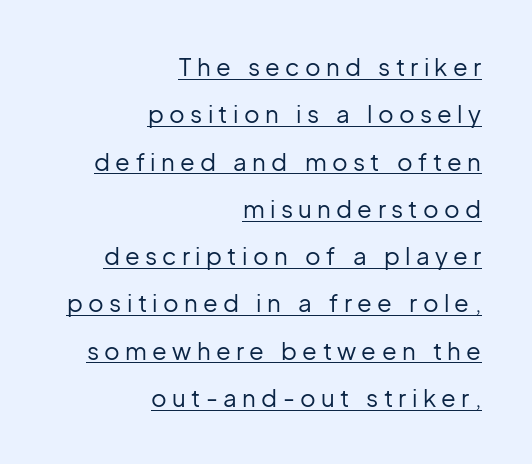
The image shows 24 px text type, upright; set right-aligned, loose line spacing (1.97x), unusually wide letter spacing (+0.22 em), underlined.
